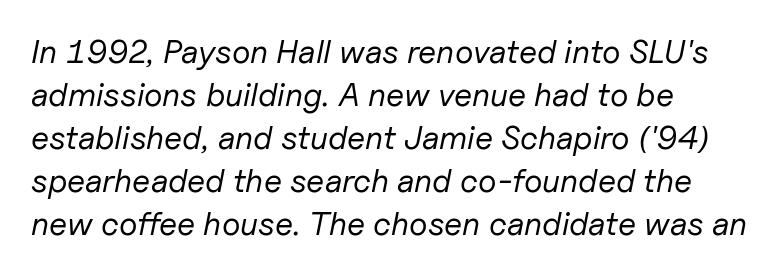
Q: Is the text bold? A: No.
Q: Is the text italic (slanted)? A: Yes, it leans right by about 11 degrees.
Q: Is the text underlined? A: No.
Q: How is the paragraph aligned? A: Left-aligned.
Q: Is the spacing between letters normal or unusually wide? A: Normal.
Q: Is the spacing between lines tight, normal or loose? A: Normal.
Q: Width (condensed, normal, or wide)? A: Normal.
Q: Stroke contrast? A: Low.
Q: x-height? A: Medium.
Q: Monospaced? A: No.
